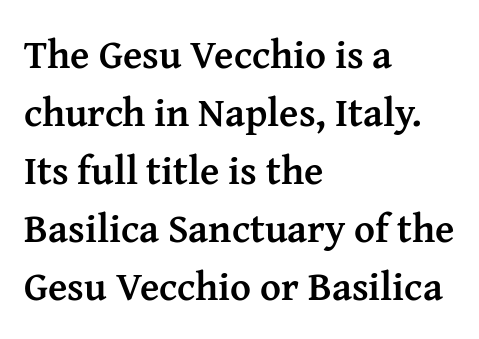
In terms of posture, this sample is upright. You could call the tracking neutral — neither tight nor loose. Normally led — the rows are evenly, conventionally spaced. Quick note: underline off. Examine the stroke ends and you'll spot serifs.
